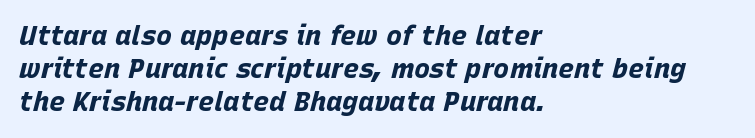
{"italic": "yes", "lean": "right", "slant_degrees": 15, "bold": "yes", "underline": "no", "align": "left", "line_spacing_ratio": 1.23, "letter_spacing": "normal", "letter_spacing_em": 0.0, "glyph_px": 27}
